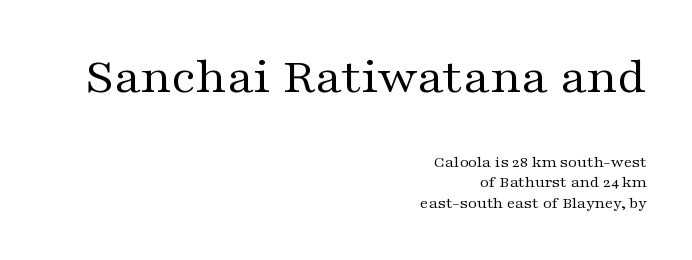
{"serif": "yes", "italic": "no", "bold": "no", "weight": "regular", "width": "wide", "stroke_contrast": "medium", "x_height": "medium", "monospaced": "no", "underline": "no", "align": "right", "line_spacing_ratio": 1.23, "letter_spacing": "normal", "letter_spacing_em": 0.0, "larger_block": "first", "size_ratio": 3.06, "glyph_px": 52}
